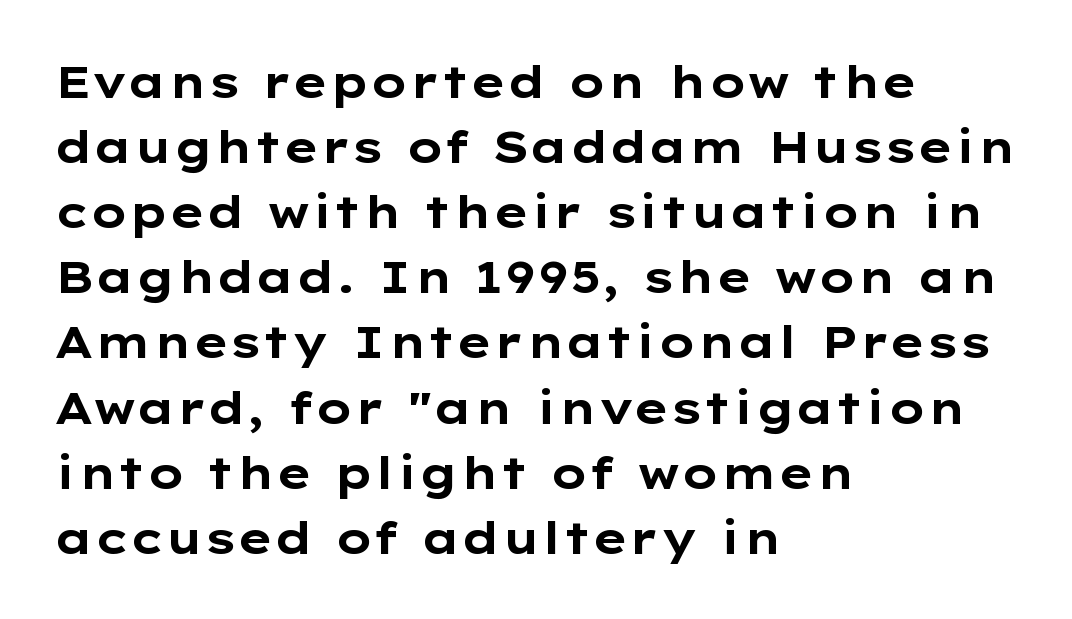
{"serif": "no", "italic": "no", "bold": "yes", "weight": "bold", "width": "wide", "stroke_contrast": "low", "x_height": "medium", "monospaced": "no", "underline": "no", "align": "left", "line_spacing": "normal", "line_spacing_ratio": 1.48, "letter_spacing": "normal", "letter_spacing_em": 0.0, "glyph_px": 44}
